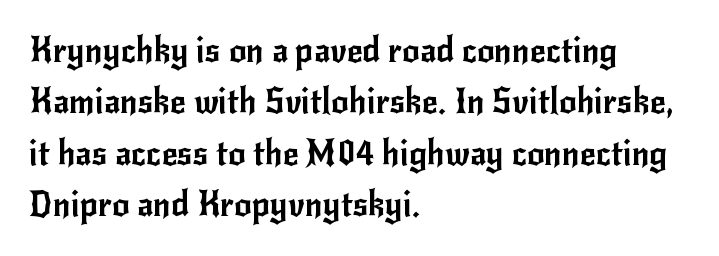
The image shows 34 px sans-serif type, upright; set left-aligned, normal line spacing (1.51x), normal letter spacing, not underlined; low stroke contrast and a small x-height.
